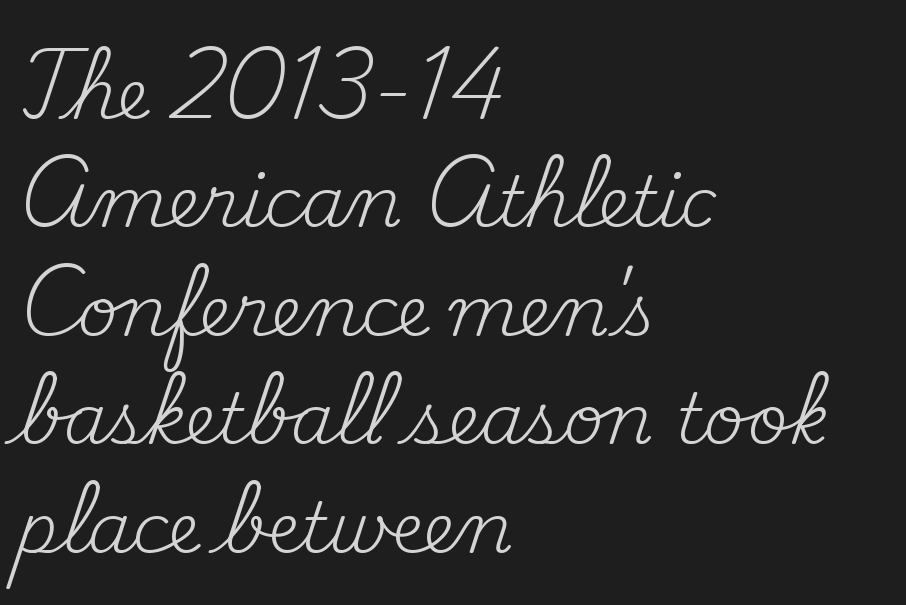
{"serif": "yes", "bold": "no", "weight": "regular", "width": "normal", "stroke_contrast": "medium", "x_height": "small", "monospaced": "no", "underline": "no", "align": "left", "line_spacing": "normal", "line_spacing_ratio": 1.55, "letter_spacing": "normal", "letter_spacing_em": 0.0, "glyph_px": 70}
